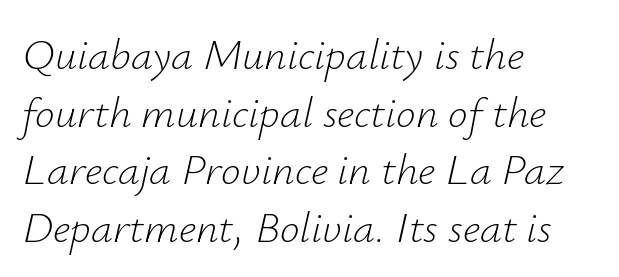
Q: Is the text bold? A: No.
Q: Is the text italic (slanted)? A: Yes, it leans right by about 12 degrees.
Q: Is the text underlined? A: No.
Q: How is the paragraph aligned? A: Left-aligned.
Q: Is the spacing between letters normal or unusually wide? A: Normal.
Q: Is the spacing between lines tight, normal or loose? A: Normal.
Q: Width (condensed, normal, or wide)? A: Normal.
Q: Stroke contrast? A: Low.
Q: x-height? A: Small.
Q: Monospaced? A: No.
